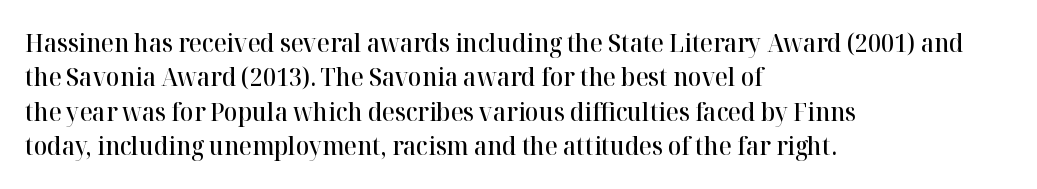
Q: Is the text bold? A: Semi-bold.
Q: Is the text italic (slanted)? A: No, it is upright.
Q: Is the text underlined? A: No.
Q: How is the paragraph aligned? A: Left-aligned.
Q: Is the spacing between letters normal or unusually wide? A: Normal.
Q: Is the spacing between lines tight, normal or loose? A: Normal.
